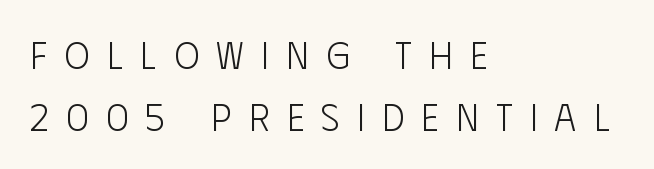
{"serif": "no", "italic": "no", "bold": "no", "weight": "light", "width": "condensed", "stroke_contrast": "low", "x_height": "large", "monospaced": "no", "underline": "no", "align": "left", "line_spacing": "normal", "line_spacing_ratio": 1.63, "letter_spacing": "wide", "letter_spacing_em": 0.46, "glyph_px": 38}
